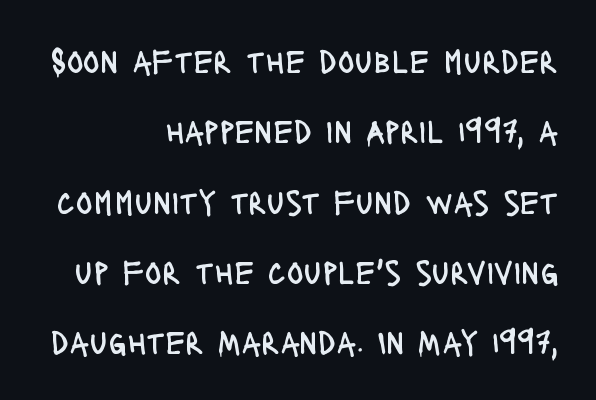
{"serif": "no", "italic": "no", "bold": "no", "weight": "regular", "width": "condensed", "stroke_contrast": "low", "x_height": "large", "monospaced": "no", "underline": "no", "align": "right", "line_spacing": "loose", "line_spacing_ratio": 2.01, "letter_spacing": "normal", "letter_spacing_em": 0.0, "glyph_px": 35}
